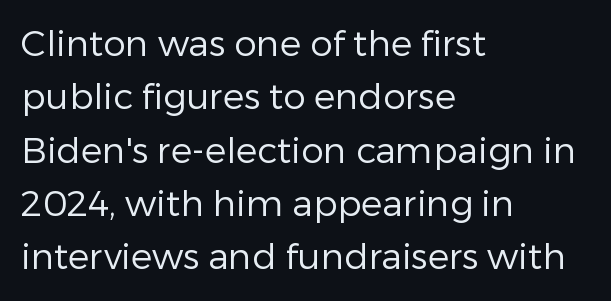
The font's upright variant was chosen for this text. Varying glyph widths throughout — classic text-font behaviour. Horizontal bands of white between lines are of average thickness. Does extra space separate the letters? No, they use regular spacing. Font category for this specimen: sans-serif. Leftover space on each line is placed entirely after the last word.
